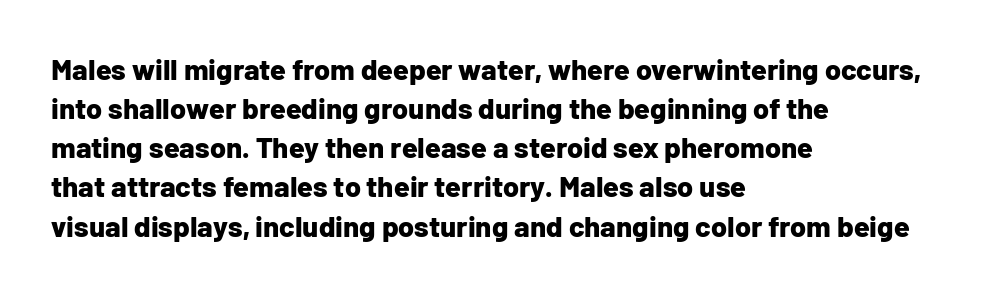
{"serif": "no", "italic": "no", "bold": "yes", "weight": "bold", "width": "normal", "stroke_contrast": "low", "x_height": "medium", "monospaced": "no", "underline": "no", "align": "left", "line_spacing": "normal", "line_spacing_ratio": 1.35, "letter_spacing": "normal", "letter_spacing_em": 0.0, "glyph_px": 29}
